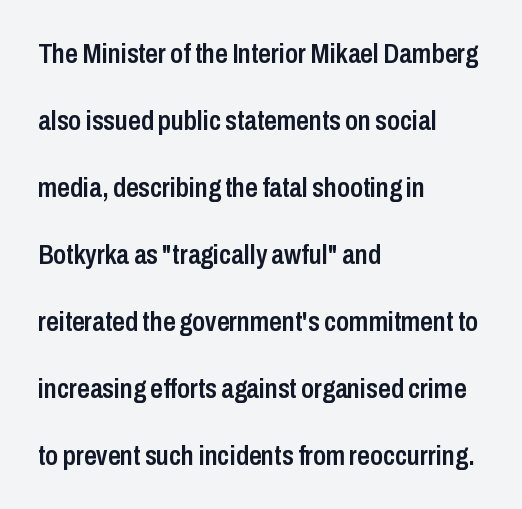
You could fit nearly another row in the gap between these rows. Letters rest on an invisible, unmarked baseline. The passage shown is typed in a proportional face where columns would drift. A roman cut, with each character standing at attention. Does extra space separate the letters? No, they use regular spacing. All the whitespace from short lines collects on the right.
